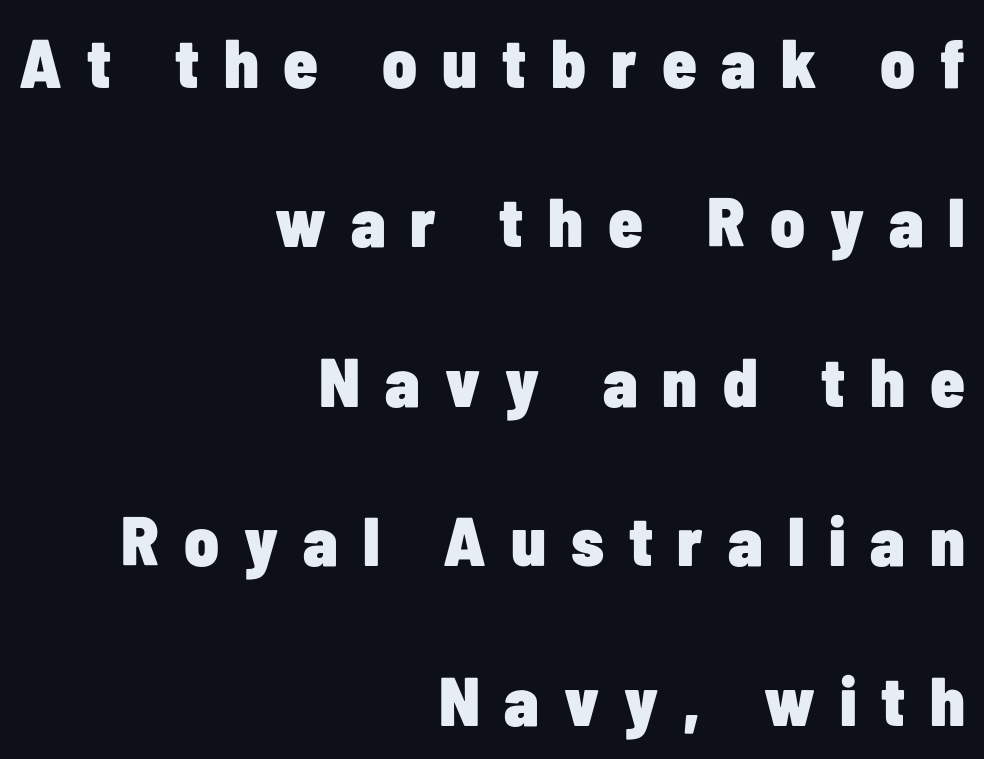
Q: Is the text bold? A: Yes.
Q: Is the text italic (slanted)? A: No, it is upright.
Q: Is the typeface a serif or a sans-serif typeface? A: Sans-serif.
Q: Is the text underlined? A: No.
Q: How is the paragraph aligned? A: Right-aligned.
Q: Is the spacing between letters normal or unusually wide? A: Unusually wide.
Q: Is the spacing between lines tight, normal or loose? A: Loose.
Q: Width (condensed, normal, or wide)? A: Condensed.
Q: Stroke contrast? A: Low.
Q: x-height? A: Medium.
Q: Monospaced? A: No.
